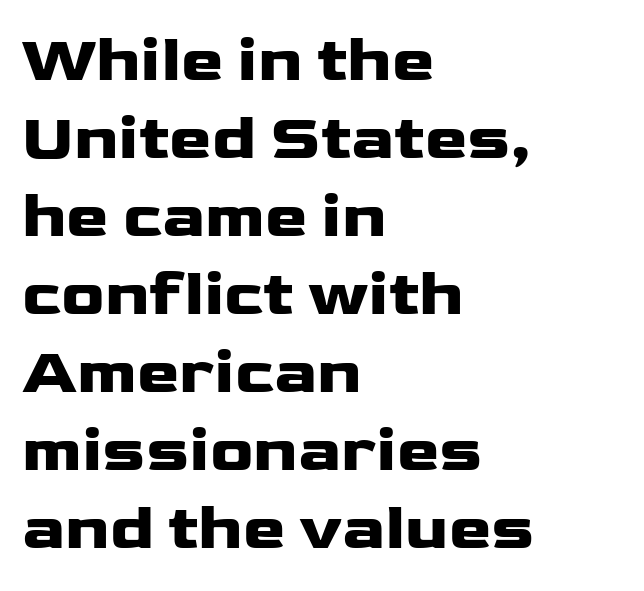
Bare-footed words on every line. Look at the tracking — it's just the regular setting, nothing added. The typesetting leans heavy: a genuine bold. The passage shown is typeset with a sans-serif family. Spacing verdict: proportional, widths tailored to each character.
